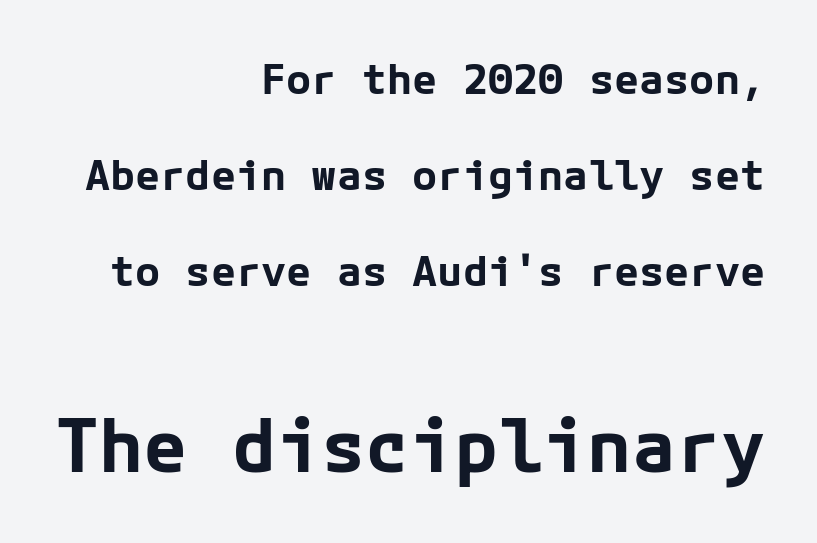
Nothing unusual about the tracking: characters are spaced as the font intends. Set as a true bold cut, around the 700 mark. The type sits square on the baseline with zero lean. Compared with typical paragraphs, the rows here are farther apart.
